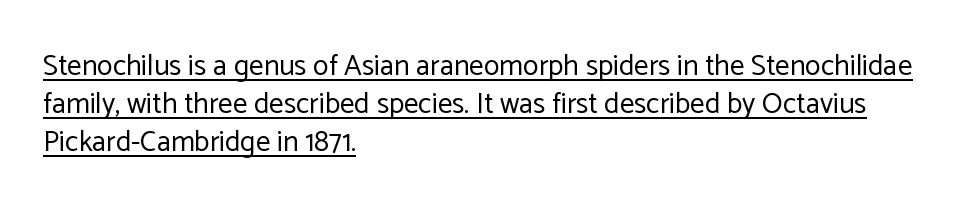
{"serif": "no", "italic": "no", "bold": "no", "weight": "regular", "width": "normal", "stroke_contrast": "low", "x_height": "medium", "monospaced": "no", "underline": "yes", "align": "left", "line_spacing": "normal", "line_spacing_ratio": 1.31, "letter_spacing": "normal", "letter_spacing_em": 0.0, "glyph_px": 29}
